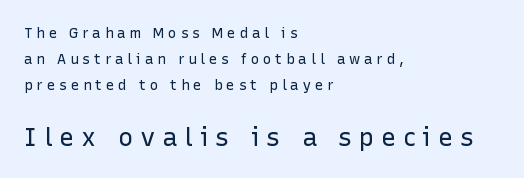
The composition opens small and finishes big. The typeface has the unassuming heft of standard copy or less. Check the space under the baseline: it is left empty. Students, note that the glyphs here are deliberately spaced far apart.
